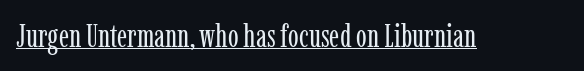
The image shows 32 px regular-weight, condensed serif type, upright; set normal letter spacing, underlined; low stroke contrast and a medium x-height.
